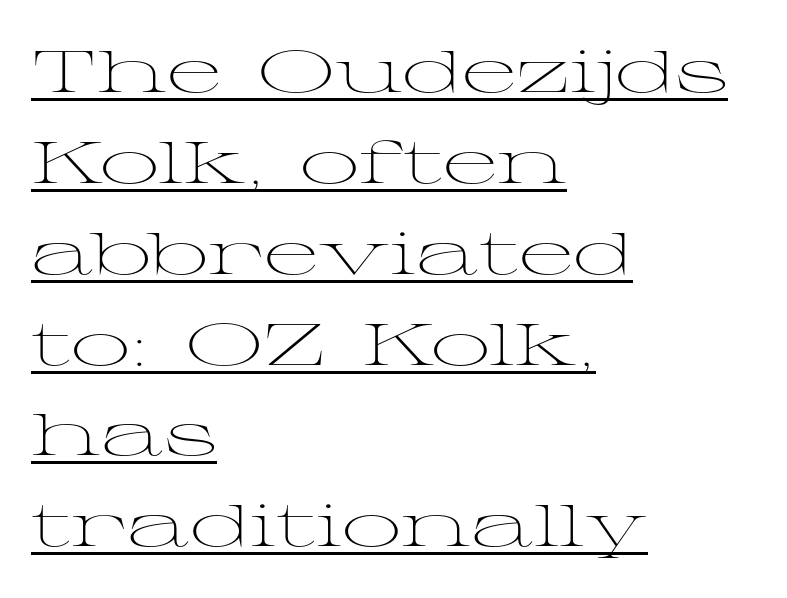
Posture: upright roman. These lines stack with their left ends in a neat column. These lines are composed in type with serifs. Quick note: interline space is typical.
